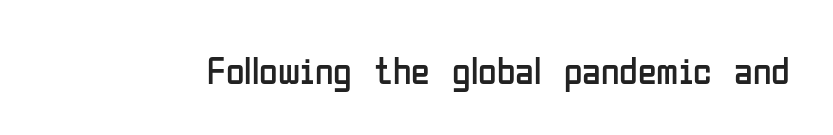
{"serif": "no", "italic": "no", "bold": "no", "weight": "regular", "width": "condensed", "stroke_contrast": "low", "x_height": "medium", "monospaced": "no", "underline": "no", "letter_spacing": "normal", "letter_spacing_em": 0.0, "glyph_px": 38}
